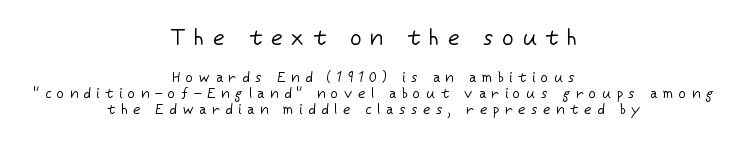
{"italic": "no", "bold": "no", "underline": "no", "align": "center", "line_spacing": "tight", "line_spacing_ratio": 1.15, "letter_spacing": "wide", "letter_spacing_em": 0.41, "larger_block": "first", "size_ratio": 1.57, "glyph_px": 22}
